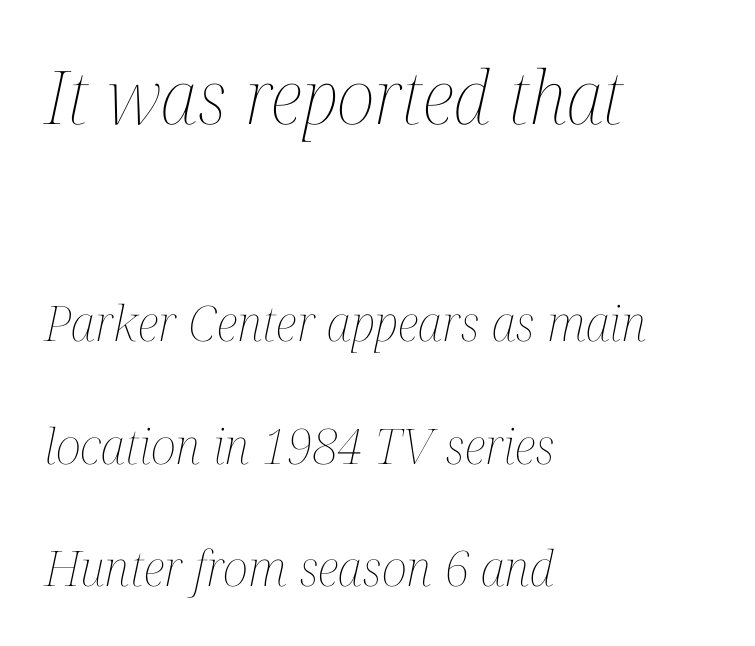
{"italic": "yes", "lean": "right", "slant_degrees": 12, "bold": "no", "weight": "thin", "width": "condensed", "stroke_contrast": "medium", "x_height": "medium", "monospaced": "no", "underline": "no", "align": "left", "line_spacing": "loose", "line_spacing_ratio": 2.5, "letter_spacing": "normal", "letter_spacing_em": 0.0, "larger_block": "first", "size_ratio": 1.51, "glyph_px": 74}
